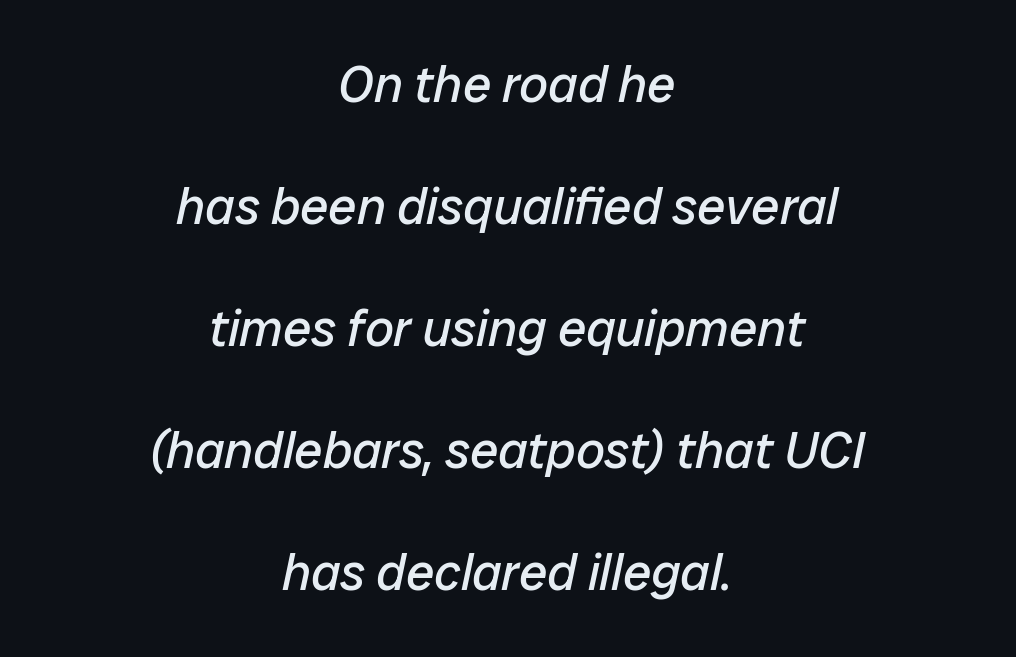
The image shows 51 px regular-weight type, italic (leaning right); set centered, loose line spacing (2.39x), normal letter spacing, not underlined; low stroke contrast and a medium x-height.
